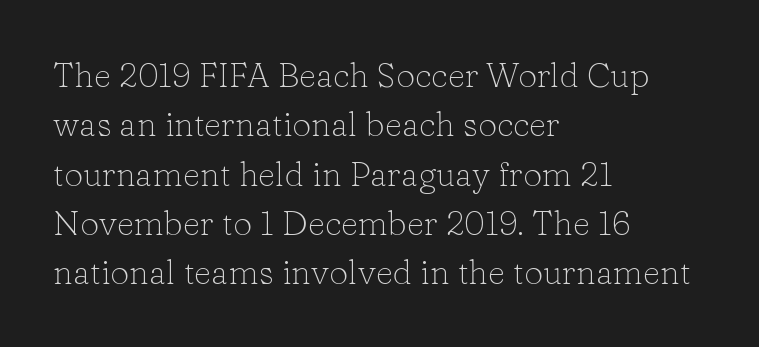
The image shows 34 px light serif type, upright; set left-aligned, normal line spacing (1.45x), normal letter spacing, not underlined; low stroke contrast and a medium x-height.
